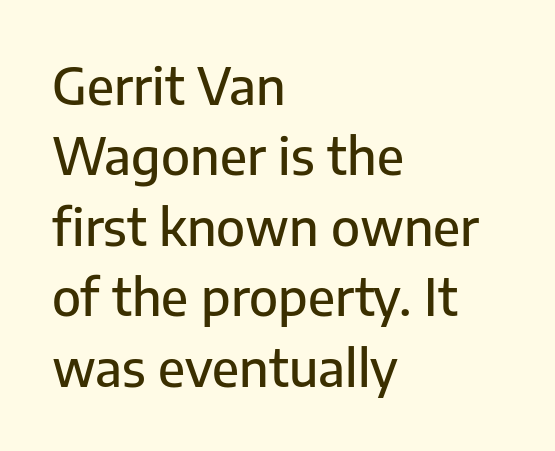
{"serif": "no", "italic": "no", "width": "normal", "stroke_contrast": "low", "x_height": "medium", "monospaced": "no", "underline": "no", "align": "left", "line_spacing": "normal", "line_spacing_ratio": 1.38, "letter_spacing": "normal", "letter_spacing_em": 0.0, "glyph_px": 51}
